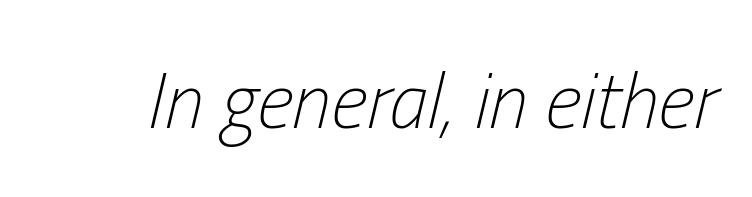
The image shows 79 px light, condensed type, italic (leaning right); set normal letter spacing, not underlined; low stroke contrast and a medium x-height.
